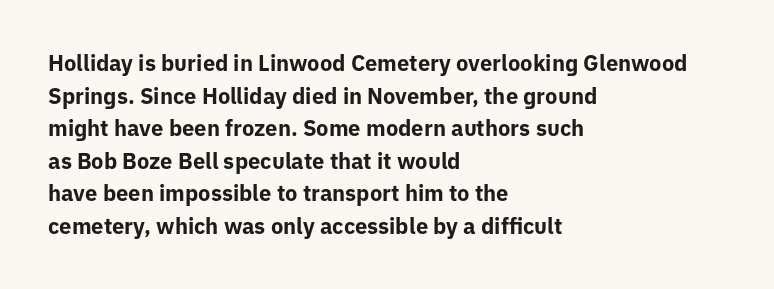
Q: Is the text bold? A: Yes.
Q: Is the text italic (slanted)? A: No, it is upright.
Q: Is the text underlined? A: No.
Q: How is the paragraph aligned? A: Left-aligned.
Q: Is the spacing between letters normal or unusually wide? A: Normal.
Q: Is the spacing between lines tight, normal or loose? A: Normal.
